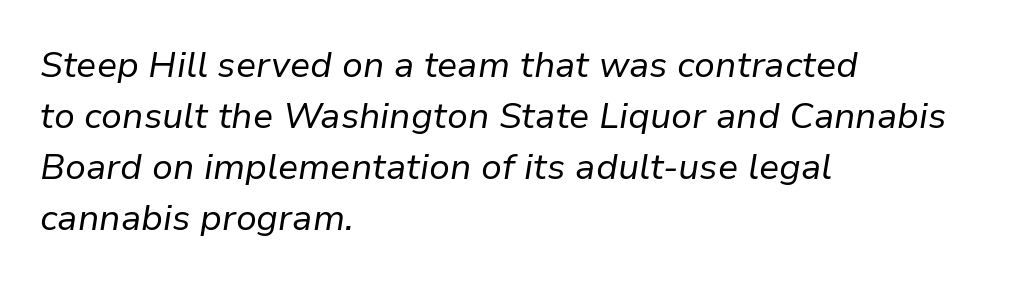
The image shows 36 px regular-weight type, italic (leaning right); set left-aligned, normal line spacing (1.42x), normal letter spacing, not underlined; low stroke contrast and a medium x-height.
